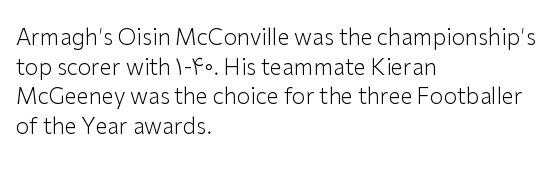
Unmarked baselines from the first word to the last. The designer left line spacing at the default. The rendering anchors every line to the left-hand side. The gaps between neighbouring characters are ordinary and unremarkable. The type sits square on the baseline with zero lean.
